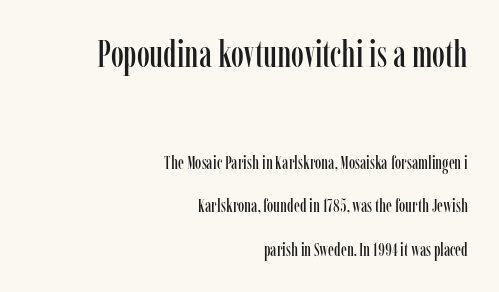
The glyphs are unaccompanied by any horizontal stroke below them. Teacher's note: observe the even right margin — that is flush-right alignment. Yep, those are serifs on the letters. The passage shown is typed in a proportional face where columns would drift.
